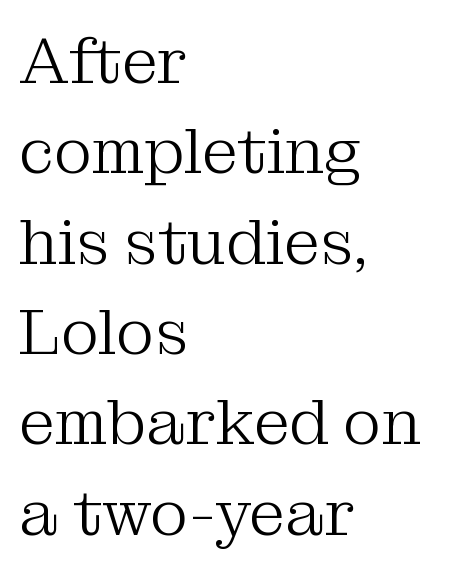
The image shows 65 px light serif type, upright; set left-aligned, normal line spacing (1.39x), normal letter spacing, not underlined; medium stroke contrast and a medium x-height.
